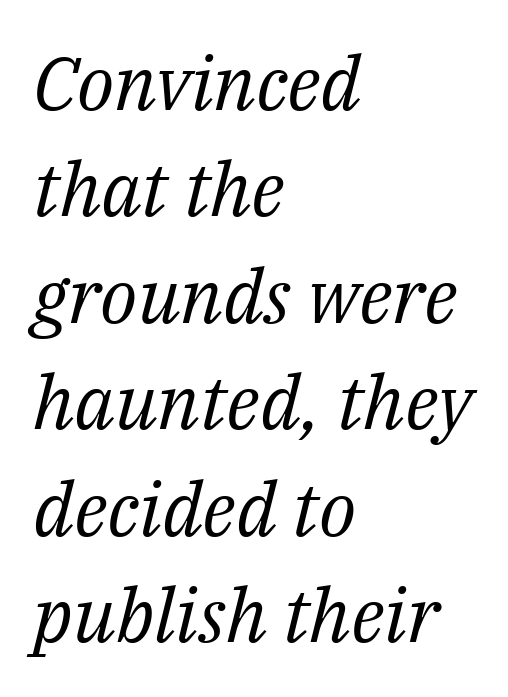
Heaviness? Minimal to ordinary, like unemphasized prose. The face used here is rendered with its standard letterfit. A typesetter would call this proportional, since set widths differ per character. Words float on clear page, feet unadorned. Posture: slanted. This is serif lettering, the kind often seen in printed books.
